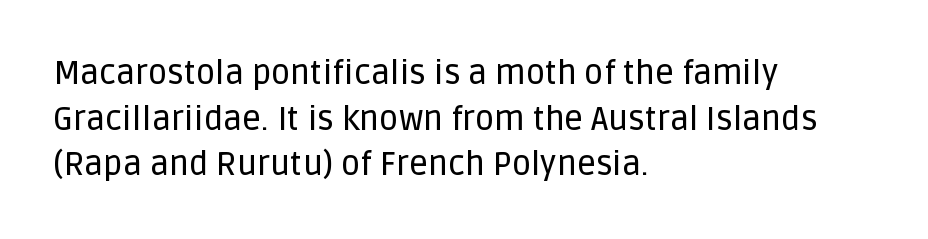
Each letter keeps its own natural width here, so spacing adapts to shape. Visually the block forms a straight wall on the left and a jagged coastline on the right. Reading down the column, the eye jumps a familiar distance to each next line. Underline: absent.
